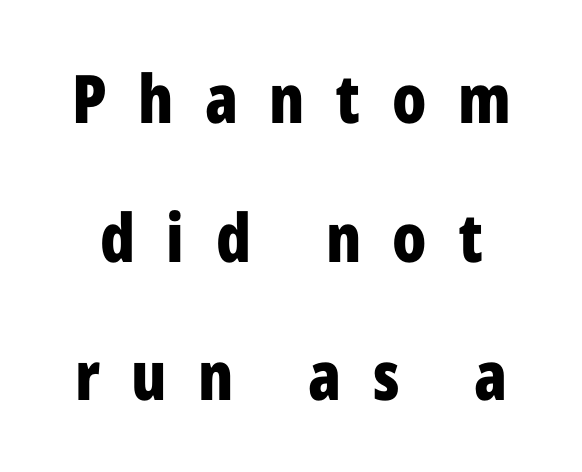
Q: Is the text bold? A: Yes.
Q: Is the text italic (slanted)? A: No, it is upright.
Q: Is the typeface a serif or a sans-serif typeface? A: Sans-serif.
Q: Is the text underlined? A: No.
Q: Is the spacing between letters normal or unusually wide? A: Unusually wide.
Q: Is the spacing between lines tight, normal or loose? A: Loose.
Q: Width (condensed, normal, or wide)? A: Condensed.
Q: Stroke contrast? A: Low.
Q: x-height? A: Medium.
Q: Monospaced? A: No.
